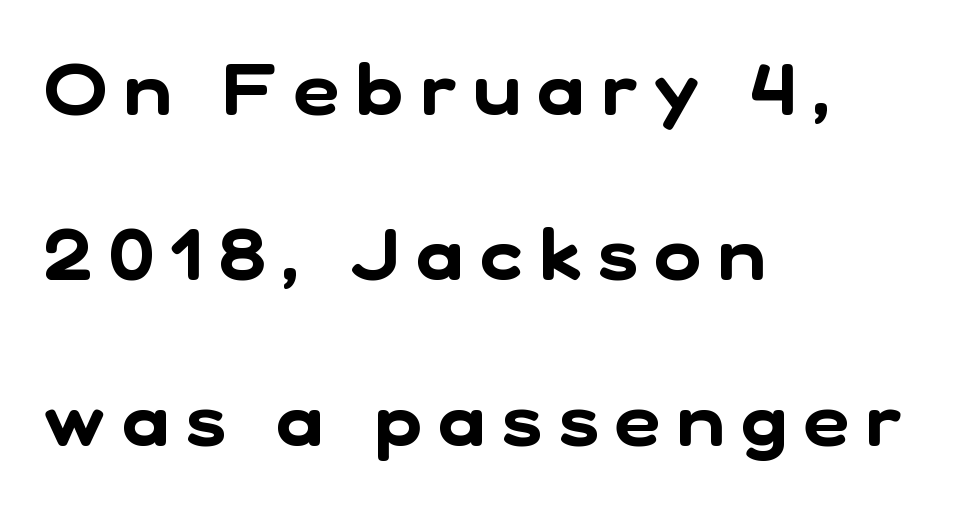
The image shows 71 px sans-serif type; set left-aligned, loose line spacing (2.33x), unusually wide letter spacing (+0.24 em), not underlined; low stroke contrast and a medium x-height.
